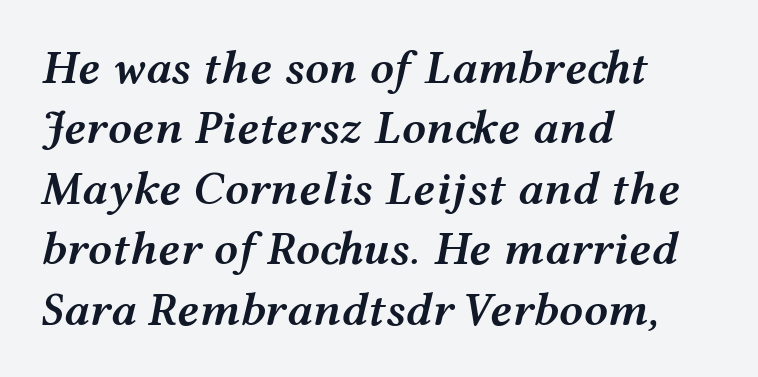
{"italic": "yes", "lean": "right", "slant_degrees": 12, "bold": "semi", "weight": "semibold", "width": "wide", "stroke_contrast": "medium", "x_height": "medium", "monospaced": "no", "underline": "no", "align": "left", "line_spacing": "normal", "line_spacing_ratio": 1.26, "letter_spacing": "normal", "letter_spacing_em": 0.0, "glyph_px": 48}
